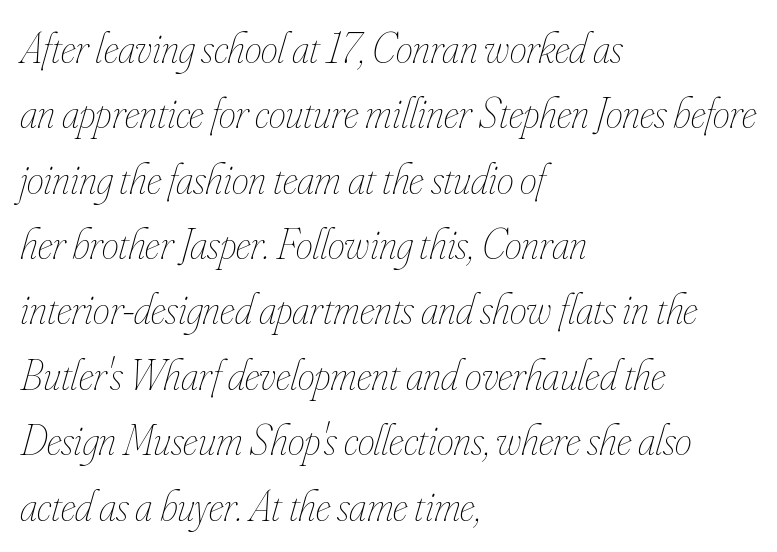
{"italic": "yes", "lean": "right", "slant_degrees": 16, "bold": "no", "weight": "thin", "width": "condensed", "stroke_contrast": "low", "x_height": "small", "monospaced": "no", "underline": "no", "align": "left", "line_spacing": "normal", "line_spacing_ratio": 1.52, "letter_spacing": "normal", "letter_spacing_em": 0.0, "glyph_px": 43}
